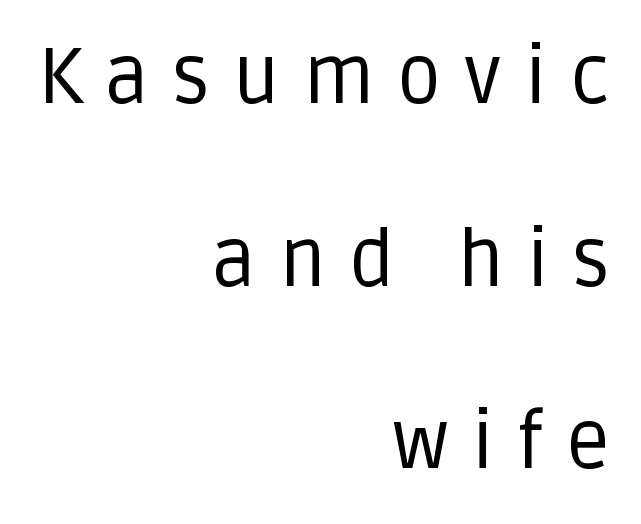
The image shows 78 px regular-weight sans-serif type, upright; set right-aligned, loose line spacing (2.34x), unusually wide letter spacing (+0.29 em), not underlined; low stroke contrast and a large x-height.
